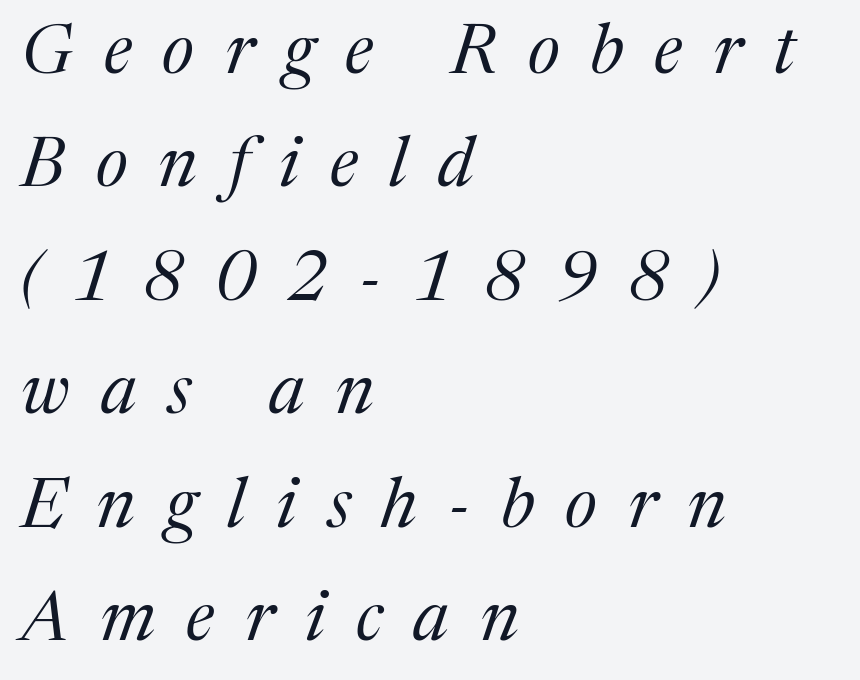
Vertically, the passage feels balanced, rows spaced as you'd expect. The typeface has the unassuming heft of standard copy or less. Notice how the passage keeps a crisp vertical edge on the left only. The glyphs are unaccompanied by any horizontal stroke below them.
